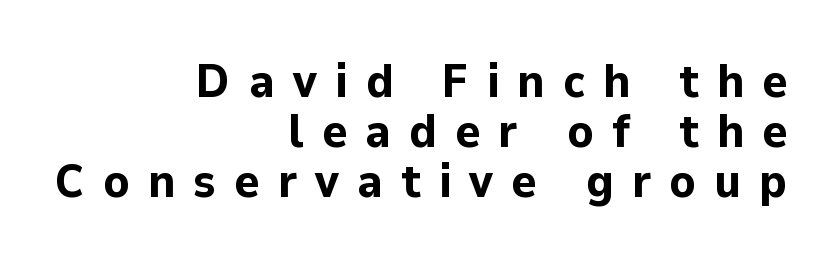
Q: Is the text bold? A: Yes.
Q: Is the text italic (slanted)? A: No, it is upright.
Q: Is the typeface a serif or a sans-serif typeface? A: Sans-serif.
Q: Is the text underlined? A: No.
Q: How is the paragraph aligned? A: Right-aligned.
Q: Is the spacing between letters normal or unusually wide? A: Unusually wide.
Q: Is the spacing between lines tight, normal or loose? A: Tight.
Q: Width (condensed, normal, or wide)? A: Normal.
Q: Stroke contrast? A: Low.
Q: x-height? A: Medium.
Q: Monospaced? A: No.
